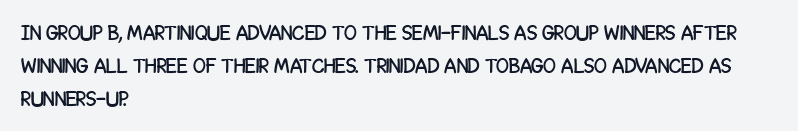
Do the letters lean? They stand straight. You could call the tracking neutral — neither tight nor loose. The passage shown is not underscored anywhere. The ragged edge is on the right, which tells us the setting is flush left. Students, observe: this is what conventionally led text looks like.
